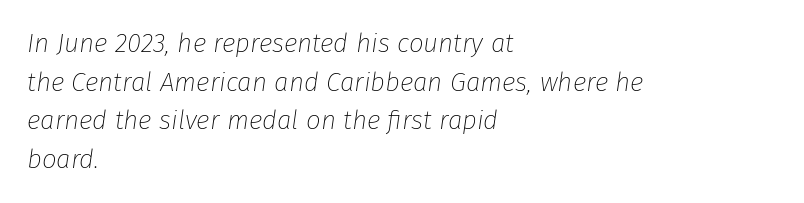
Standard letterfit; no display-style spreading of the glyphs. Regular leading. The passage shown leans; its letterforms are oblique. Weight: regular or lighter. The compositor pushed each line to the left boundary.
